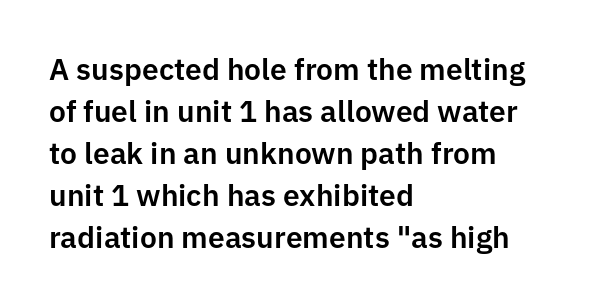
Q: Is the text italic (slanted)? A: No, it is upright.
Q: Is the typeface a serif or a sans-serif typeface? A: Sans-serif.
Q: Is the text underlined? A: No.
Q: How is the paragraph aligned? A: Left-aligned.
Q: Is the spacing between letters normal or unusually wide? A: Normal.
Q: Is the spacing between lines tight, normal or loose? A: Normal.
Q: Width (condensed, normal, or wide)? A: Normal.
Q: Stroke contrast? A: Low.
Q: x-height? A: Medium.
Q: Monospaced? A: No.
